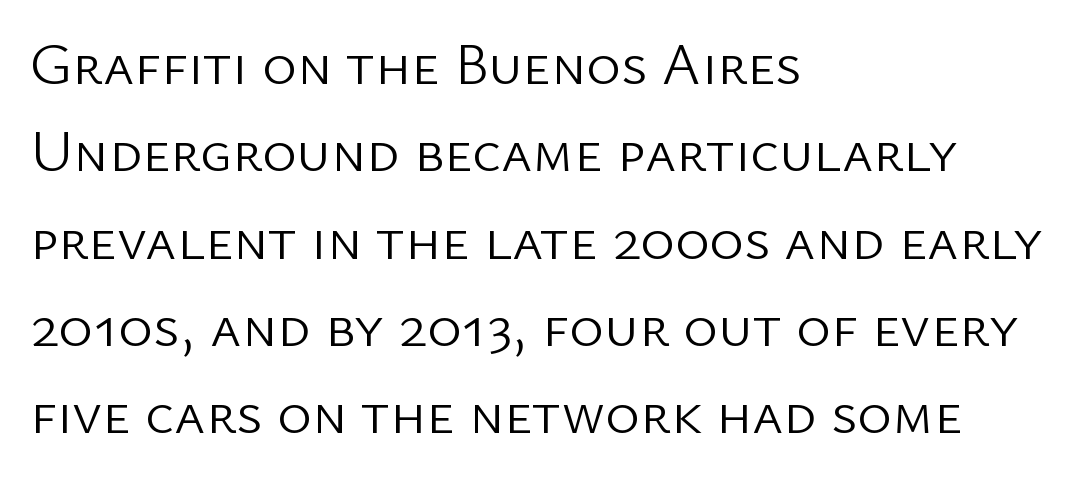
Stroke thickness stays within the range of a standard reading face or lighter. The leading is moderate, giving the passage an even texture. To sum up the face: it is a sans, with no serifs. If you drew a line through each stem, it would be perfectly vertical. Every row of glyphs begins at an identical x-position on the left.
